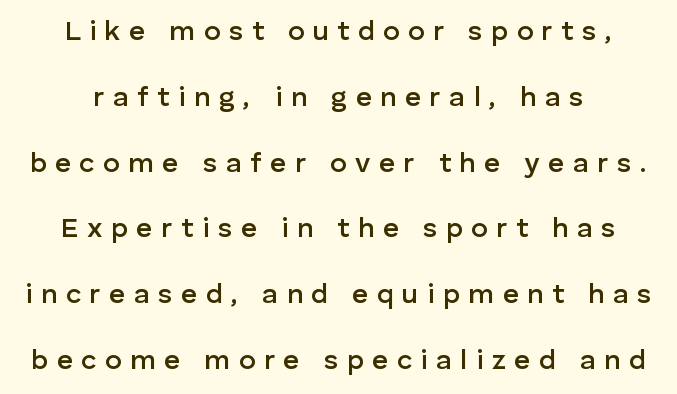
{"serif": "no", "italic": "no", "bold": "semi", "weight": "semibold", "width": "normal", "stroke_contrast": "low", "x_height": "medium", "monospaced": "no", "underline": "no", "line_spacing": "loose", "line_spacing_ratio": 2.35, "letter_spacing": "wide", "letter_spacing_em": 0.3, "glyph_px": 28}
